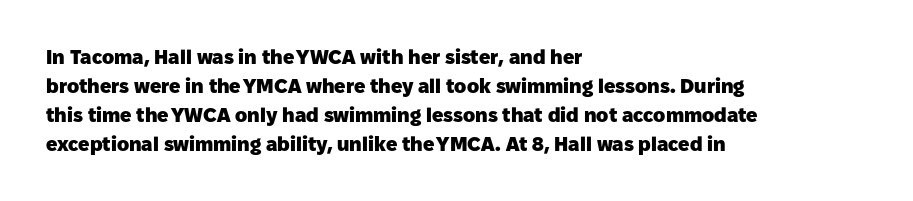
The image shows 20 px bold type, upright; set left-aligned, normal line spacing (1.45x), normal letter spacing, not underlined.
